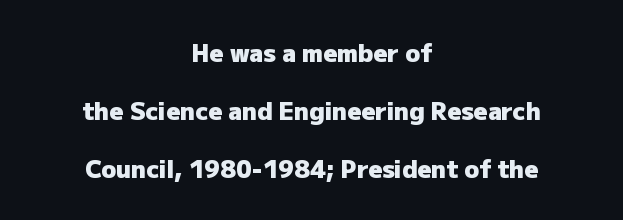
{"italic": "no", "bold": "yes", "underline": "no", "align": "center", "line_spacing": "loose", "line_spacing_ratio": 2.42, "letter_spacing": "normal", "letter_spacing_em": 0.0, "glyph_px": 24}
